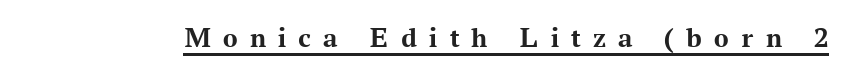
The image shows 29 px bold serif type, upright; set unusually wide letter spacing (+0.42 em), underlined; medium stroke contrast and a medium x-height.
